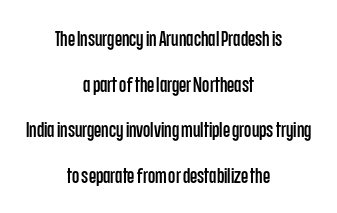
{"italic": "no", "underline": "no", "align": "center", "line_spacing": "loose", "line_spacing_ratio": 2.17, "letter_spacing": "normal", "letter_spacing_em": 0.0, "glyph_px": 21}
